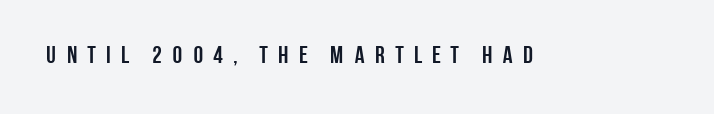
The image shows 24 px bold type, upright; set unusually wide letter spacing (+0.36 em), not underlined.
